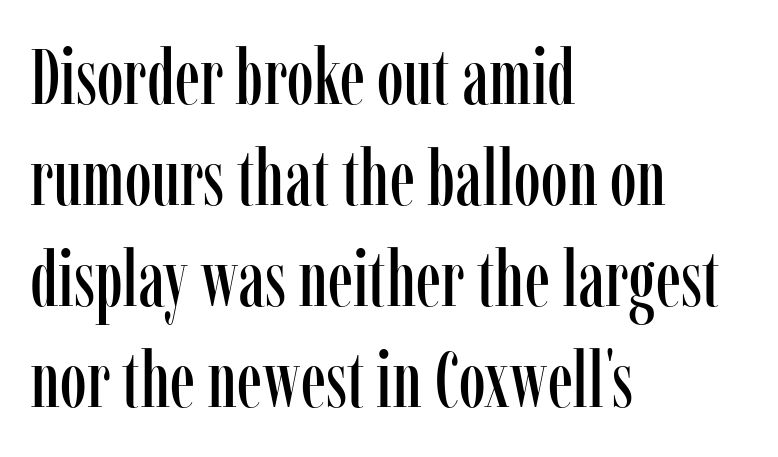
This rendering features lettering with no underline. If you drew a ruler down the left edge, every line would touch it. Does the lettering tilt? It doesn't — this is upright. The letters advance in unequal steps, a hallmark of proportional type. The face used here is seriffed, in the tradition of book romans. Nobody touched the tracking dial on this one.
